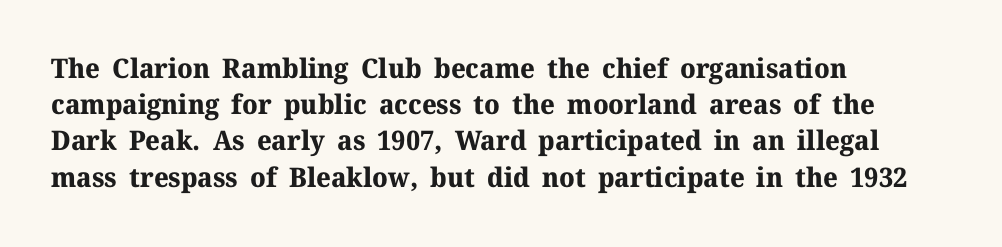
Does the weight exceed regular? Yes, all the way to bold. Inter-character spacing is left at the font's built-in metrics. If you drew a ruler down the left edge, every line would touch it. Only glyphs here, with clear space below each row. This sample keeps an unexceptional amount of space between lines.
